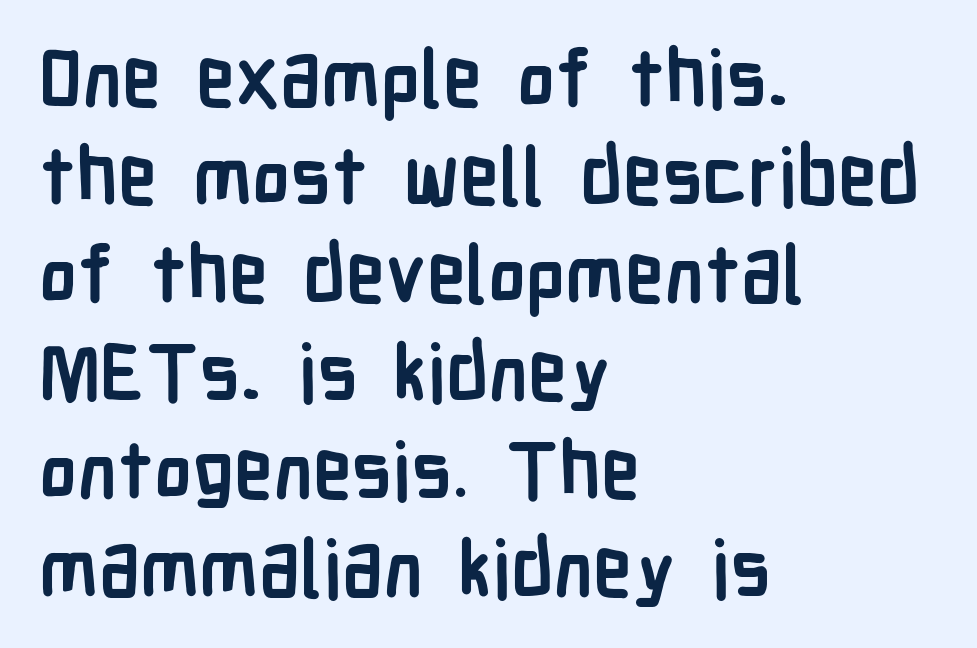
The image shows 79 px semibold, condensed sans-serif type, upright; set left-aligned, line spacing 1.24x, normal letter spacing, not underlined; low stroke contrast and a medium x-height.
